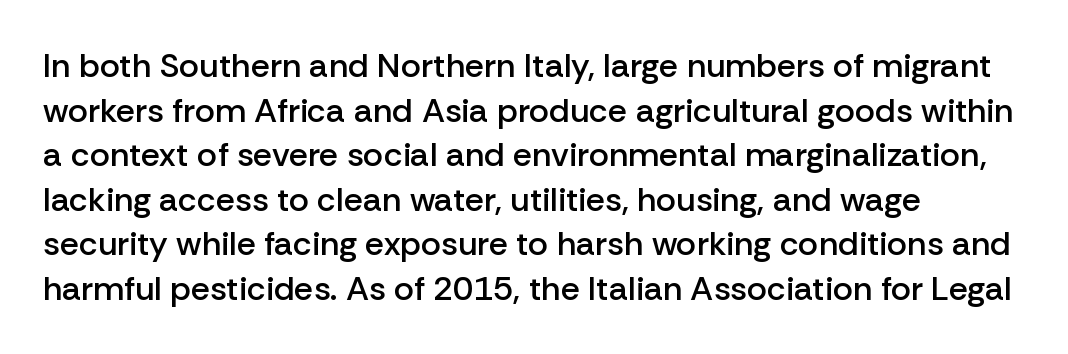
The image shows 34 px semibold sans-serif type, upright; set left-aligned, normal line spacing (1.31x), normal letter spacing, not underlined; low stroke contrast and a medium x-height.
